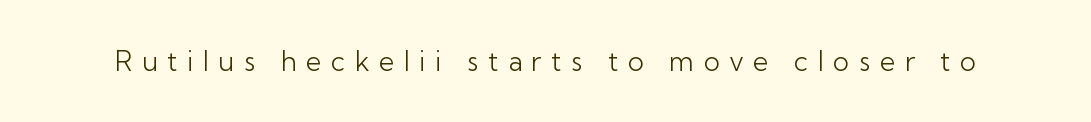
It's the straight-up-and-down kind of type. Glance below the letters and you will spot only blank space. The gaps between neighbouring characters are conspicuously large. The cut favours lightness, reaching ordinary text weight at its darkest.
